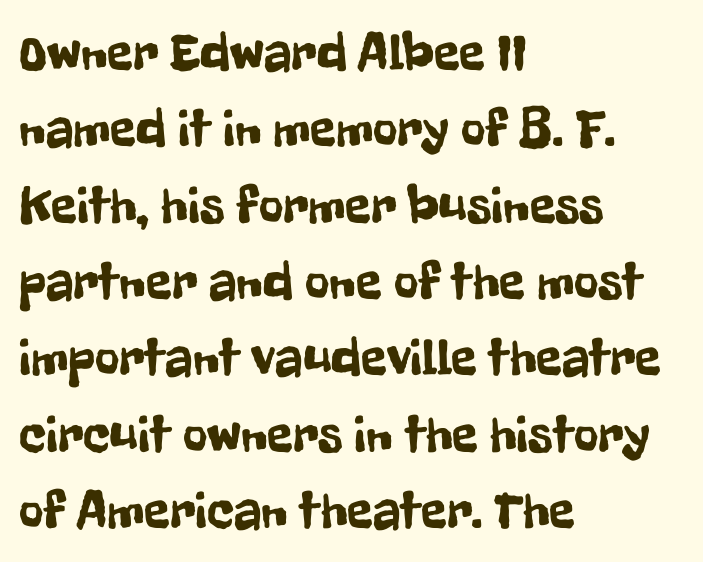
The image shows 53 px condensed sans-serif type, upright; set left-aligned, normal line spacing (1.44x), normal letter spacing, not underlined; low stroke contrast and a medium x-height.
